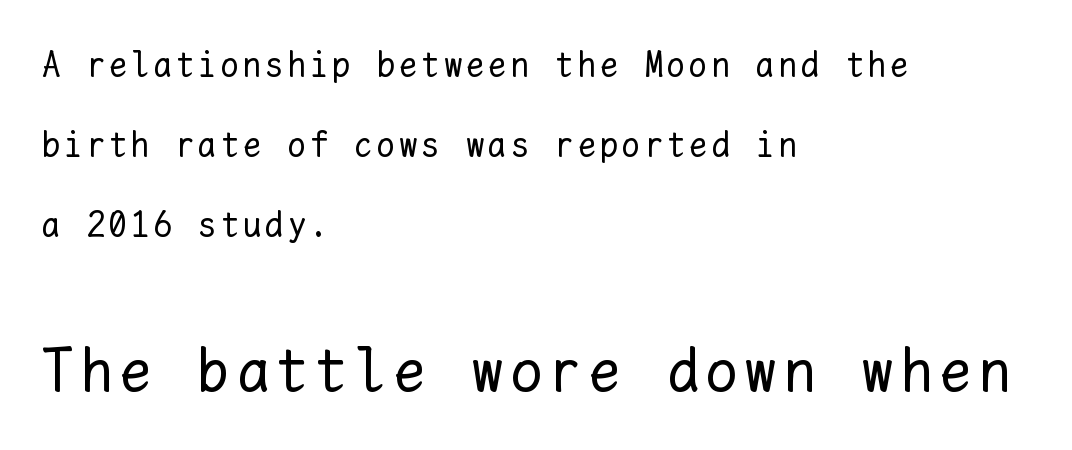
Q: Is the text bold? A: No.
Q: Is the text italic (slanted)? A: No, it is upright.
Q: Is the text underlined? A: No.
Q: How is the paragraph aligned? A: Left-aligned.
Q: Is the spacing between lines tight, normal or loose? A: Loose.
Q: Which block of text is set in a larger size, the first (top) or the second (bottom)? A: The second (bottom) one.
Q: Width (condensed, normal, or wide)? A: Normal.
Q: Stroke contrast? A: Low.
Q: x-height? A: Medium.
Q: Monospaced? A: Yes.
